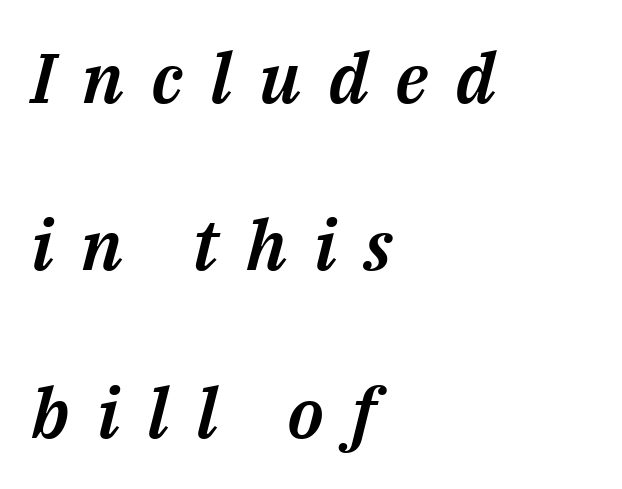
Q: Is the text italic (slanted)? A: Yes, it leans right by about 14 degrees.
Q: Is the text underlined? A: No.
Q: How is the paragraph aligned? A: Left-aligned.
Q: Is the spacing between letters normal or unusually wide? A: Unusually wide.
Q: Is the spacing between lines tight, normal or loose? A: Loose.
Q: Width (condensed, normal, or wide)? A: Normal.
Q: Stroke contrast? A: Medium.
Q: x-height? A: Medium.
Q: Monospaced? A: No.
